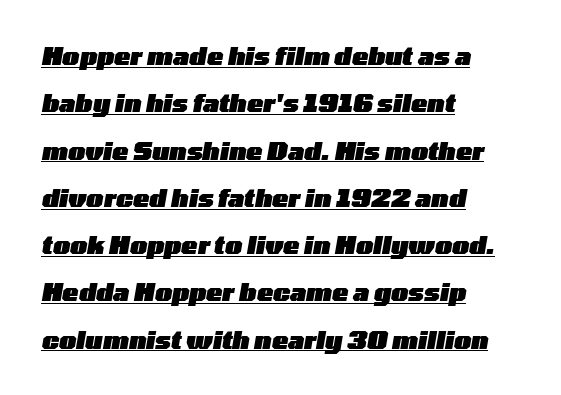
Notice the wide empty band between every row — that's loose leading. No extra tracking has been applied to these lines. Layout note: lines flush left. An italicized treatment has been applied to the whole sample.
